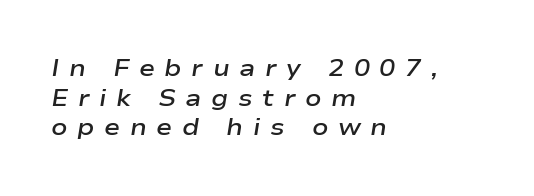
Q: Is the text bold? A: Semi-bold.
Q: Is the text italic (slanted)? A: Yes, it leans right by about 9 degrees.
Q: Is the text underlined? A: No.
Q: How is the paragraph aligned? A: Left-aligned.
Q: Is the spacing between letters normal or unusually wide? A: Unusually wide.
